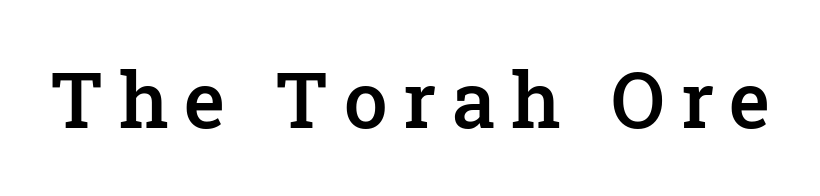
Q: Is the text bold? A: Semi-bold.
Q: Is the text italic (slanted)? A: No, it is upright.
Q: Is the typeface a serif or a sans-serif typeface? A: Serif.
Q: Is the text underlined? A: No.
Q: Is the spacing between letters normal or unusually wide? A: Unusually wide.
Q: Width (condensed, normal, or wide)? A: Normal.
Q: Stroke contrast? A: Low.
Q: x-height? A: Medium.
Q: Monospaced? A: No.
